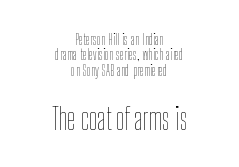
Q: Is the text bold? A: No.
Q: Is the text italic (slanted)? A: No, it is upright.
Q: Is the text underlined? A: No.
Q: How is the paragraph aligned? A: Centered.
Q: Is the spacing between letters normal or unusually wide? A: Normal.
Q: Is the spacing between lines tight, normal or loose? A: Tight.
Q: Which block of text is set in a larger size, the first (top) or the second (bottom)? A: The second (bottom) one.
Q: Width (condensed, normal, or wide)? A: Condensed.
Q: Stroke contrast? A: Low.
Q: x-height? A: Medium.
Q: Monospaced? A: No.
